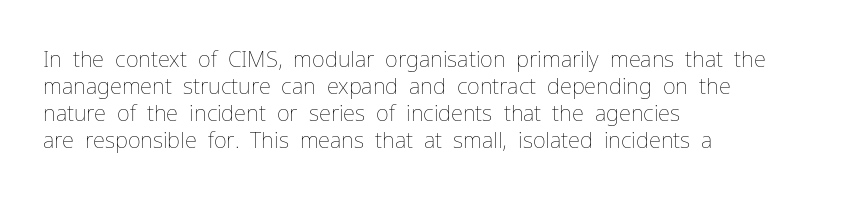
Q: Is the text bold? A: No.
Q: Is the text italic (slanted)? A: No, it is upright.
Q: Is the text underlined? A: No.
Q: How is the paragraph aligned? A: Left-aligned.
Q: Is the spacing between letters normal or unusually wide? A: Normal.
